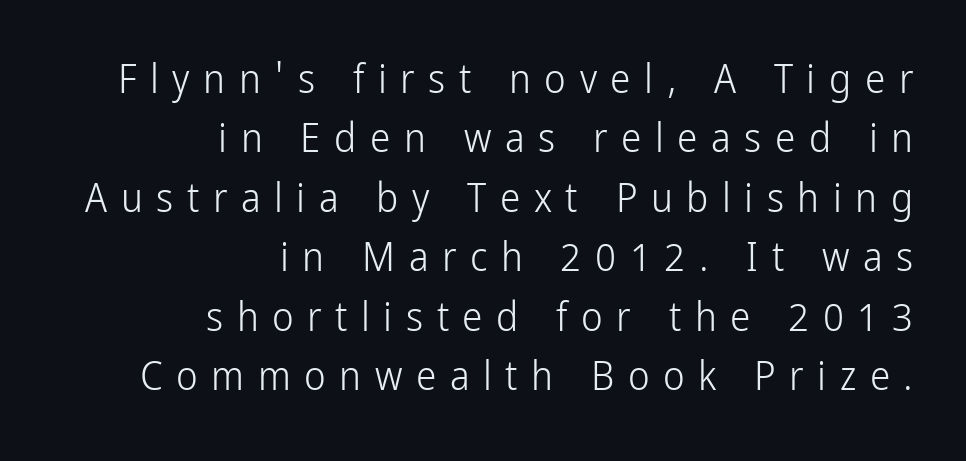
Notice how the stems are strictly vertical — no italics here. Line ends are locked; line starts wander. Check where the strokes stop: nothing finishes them off — pure sans. Type without underlining. Tracking value appears strongly positive — letters spread wide.
